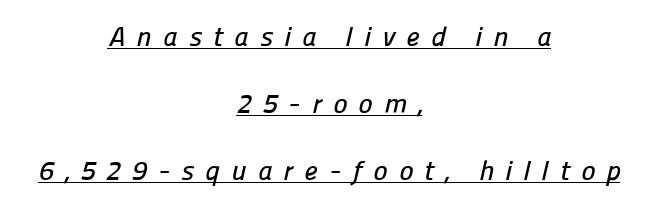
The image shows 27 px text type; set centered, loose line spacing (2.49x), unusually wide letter spacing (+0.42 em), underlined.
